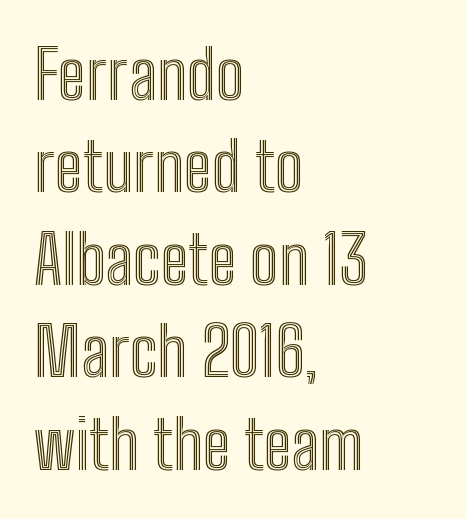
Horizontally, the lines are justified to the leading edge only. A clean baseline with only descenders dipping below it. Vertically, the passage feels balanced, rows spaced as you'd expect. Default kerning and tracking; the words read as compact shapes. Is this a fixed-width face? No — the glyphs have proportional, varying widths. Rendered with straight, roman letterforms.
